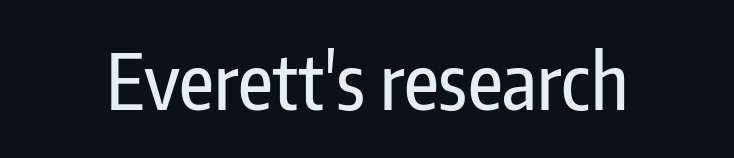
{"serif": "no", "italic": "no", "width": "condensed", "stroke_contrast": "low", "x_height": "medium", "monospaced": "no", "underline": "no", "letter_spacing": "normal", "letter_spacing_em": 0.0, "glyph_px": 76}
